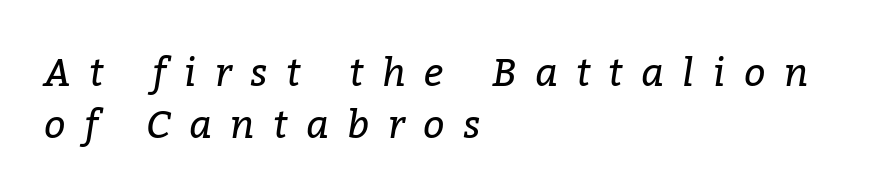
Q: Is the text bold? A: No.
Q: Is the text italic (slanted)? A: Yes, it leans right by about 9 degrees.
Q: Is the typeface a serif or a sans-serif typeface? A: Serif.
Q: Is the text underlined? A: No.
Q: How is the paragraph aligned? A: Left-aligned.
Q: Is the spacing between letters normal or unusually wide? A: Unusually wide.
Q: Is the spacing between lines tight, normal or loose? A: Normal.
Q: Width (condensed, normal, or wide)? A: Normal.
Q: Stroke contrast? A: Low.
Q: x-height? A: Medium.
Q: Monospaced? A: No.
